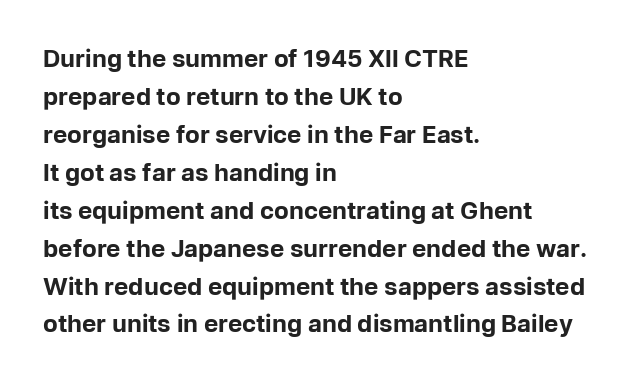
Q: Is the text bold? A: Yes.
Q: Is the text italic (slanted)? A: No, it is upright.
Q: Is the text underlined? A: No.
Q: How is the paragraph aligned? A: Left-aligned.
Q: Is the spacing between letters normal or unusually wide? A: Normal.
Q: Is the spacing between lines tight, normal or loose? A: Normal.
